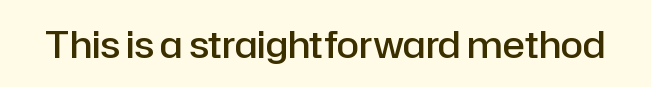
Q: Is the text bold? A: Semi-bold.
Q: Is the text italic (slanted)? A: No, it is upright.
Q: Is the typeface a serif or a sans-serif typeface? A: Sans-serif.
Q: Is the text underlined? A: No.
Q: Is the spacing between letters normal or unusually wide? A: Normal.
Q: Width (condensed, normal, or wide)? A: Normal.
Q: Stroke contrast? A: Low.
Q: x-height? A: Medium.
Q: Monospaced? A: No.
